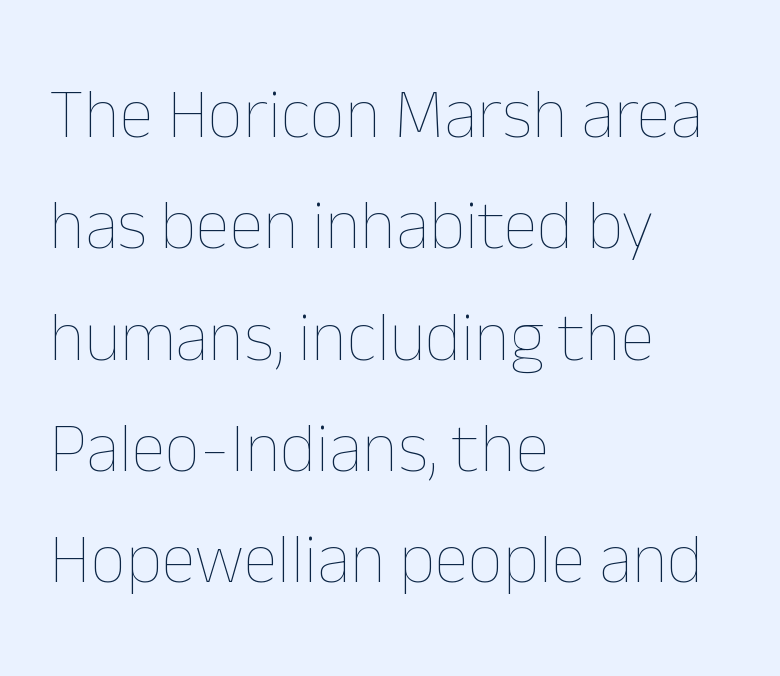
The letters stand upright; this is a roman face. Descenders hang freely into open space. The rendering keeps characters at their native spacing. Think standard paragraph weight, or any step lighter than that.
